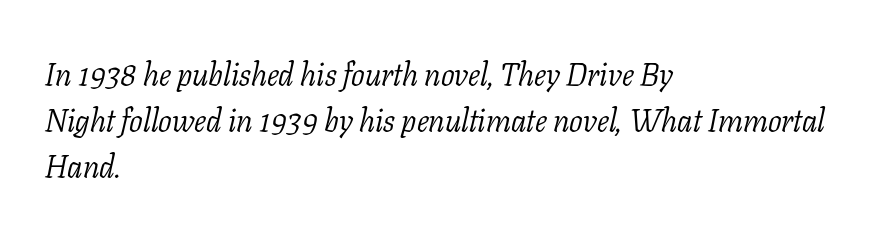
The image shows 32 px light serif type, italic (leaning right); set left-aligned, normal line spacing (1.43x), normal letter spacing, not underlined; low stroke contrast and a medium x-height.
